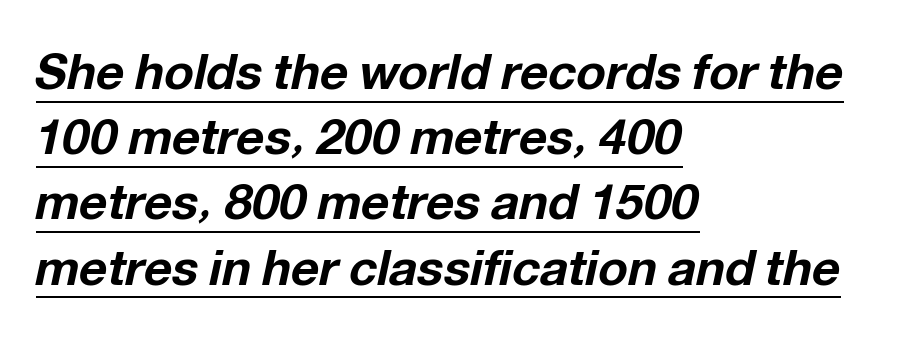
The image shows 49 px bold type, italic (leaning right); set left-aligned, normal line spacing (1.33x), normal letter spacing, underlined; low stroke contrast and a medium x-height.
